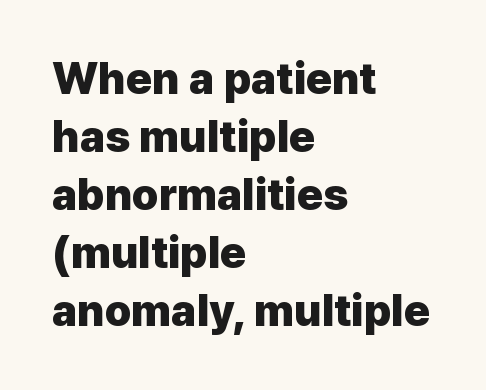
The image shows 44 px heavy sans-serif type, upright; set left-aligned, normal line spacing (1.32x), normal letter spacing, not underlined; low stroke contrast and a medium x-height.
